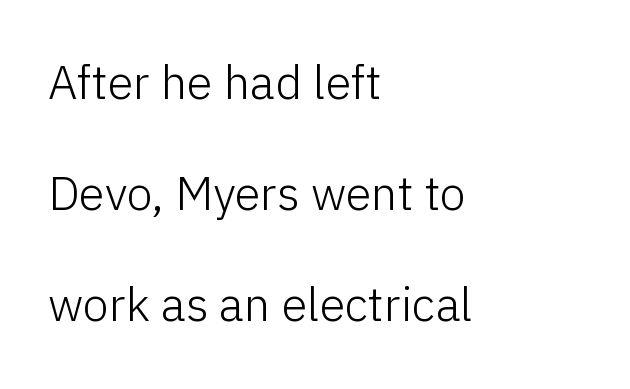
Q: Is the text bold? A: No.
Q: Is the text italic (slanted)? A: No, it is upright.
Q: Is the typeface a serif or a sans-serif typeface? A: Sans-serif.
Q: Is the text underlined? A: No.
Q: How is the paragraph aligned? A: Left-aligned.
Q: Is the spacing between letters normal or unusually wide? A: Normal.
Q: Is the spacing between lines tight, normal or loose? A: Loose.
Q: Width (condensed, normal, or wide)? A: Normal.
Q: Stroke contrast? A: Low.
Q: x-height? A: Medium.
Q: Monospaced? A: No.
